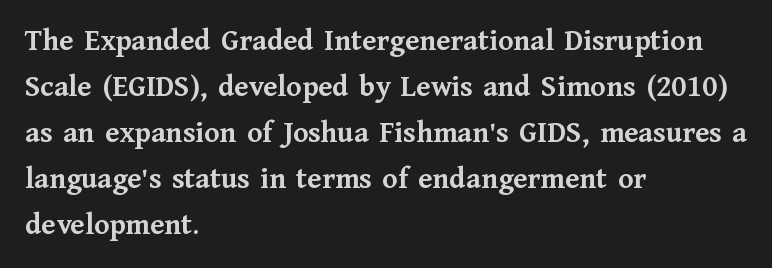
The image shows 31 px semibold serif type, upright; set left-aligned, normal line spacing (1.48x), normal letter spacing, not underlined; medium stroke contrast and a medium x-height.
